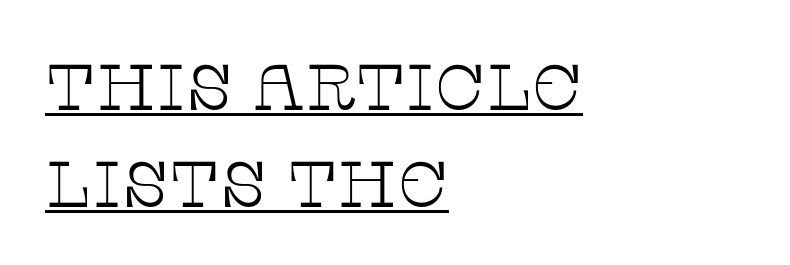
{"serif": "yes", "italic": "no", "bold": "no", "weight": "thin", "width": "wide", "stroke_contrast": "low", "x_height": "large", "monospaced": "no", "underline": "yes", "align": "left", "line_spacing": "normal", "line_spacing_ratio": 1.49, "letter_spacing": "normal", "letter_spacing_em": 0.0, "glyph_px": 65}
